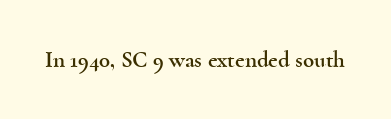
The image shows 23 px text type, upright; set normal letter spacing, not underlined.
